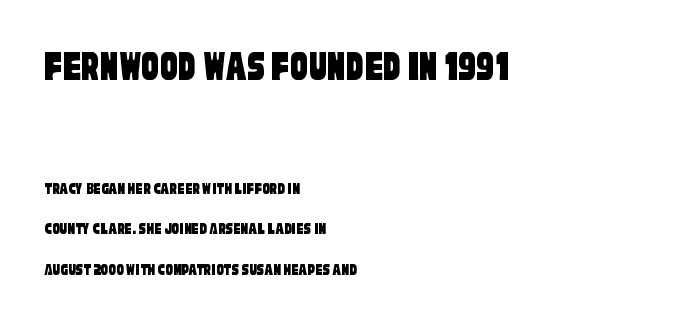
The image shows 44 px condensed sans-serif type; set left-aligned, loose line spacing (2.26x), normal letter spacing, not underlined; the first (top) block is 2.44x larger; low stroke contrast and a large x-height.
